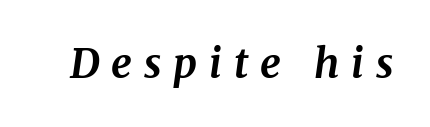
{"serif": "yes", "italic": "yes", "lean": "right", "slant_degrees": 8, "bold": "yes", "weight": "bold", "width": "normal", "stroke_contrast": "medium", "x_height": "medium", "monospaced": "no", "underline": "no", "letter_spacing": "wide", "letter_spacing_em": 0.29, "glyph_px": 41}
